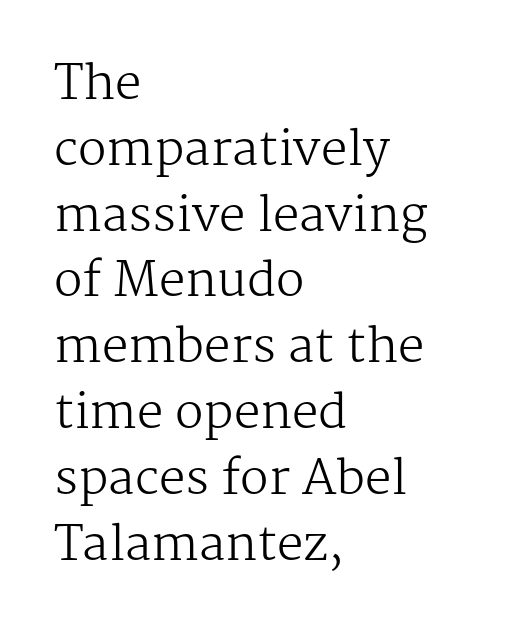
Q: Is the text bold? A: No.
Q: Is the text italic (slanted)? A: No, it is upright.
Q: Is the typeface a serif or a sans-serif typeface? A: Serif.
Q: Is the text underlined? A: No.
Q: How is the paragraph aligned? A: Left-aligned.
Q: Is the spacing between letters normal or unusually wide? A: Normal.
Q: Is the spacing between lines tight, normal or loose? A: Normal.
Q: Width (condensed, normal, or wide)? A: Normal.
Q: Stroke contrast? A: Medium.
Q: x-height? A: Medium.
Q: Monospaced? A: No.
